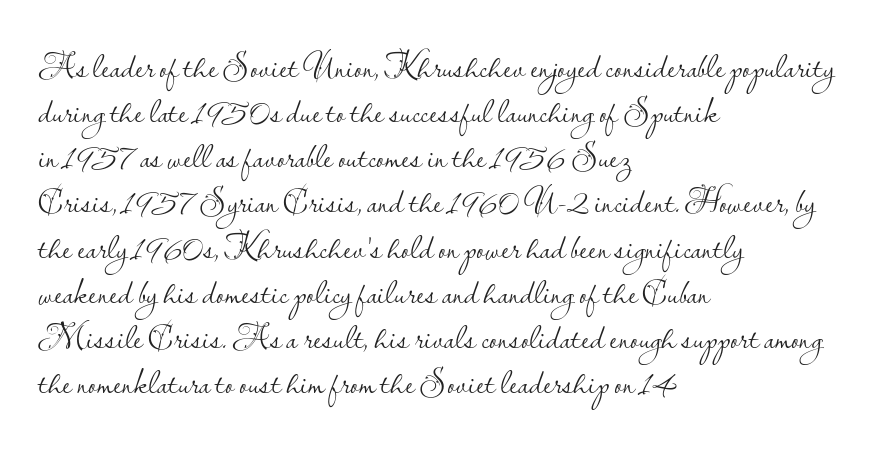
{"serif": "no", "bold": "no", "weight": "light", "width": "normal", "stroke_contrast": "low", "x_height": "small", "monospaced": "no", "underline": "no", "align": "left", "line_spacing": "normal", "line_spacing_ratio": 1.29, "letter_spacing": "normal", "letter_spacing_em": 0.0, "glyph_px": 35}
